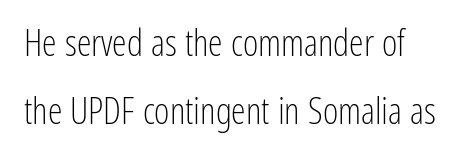
Q: Is the text bold? A: No.
Q: Is the text italic (slanted)? A: No, it is upright.
Q: Is the typeface a serif or a sans-serif typeface? A: Sans-serif.
Q: Is the text underlined? A: No.
Q: How is the paragraph aligned? A: Left-aligned.
Q: Is the spacing between letters normal or unusually wide? A: Normal.
Q: Width (condensed, normal, or wide)? A: Condensed.
Q: Stroke contrast? A: Low.
Q: x-height? A: Medium.
Q: Monospaced? A: No.
